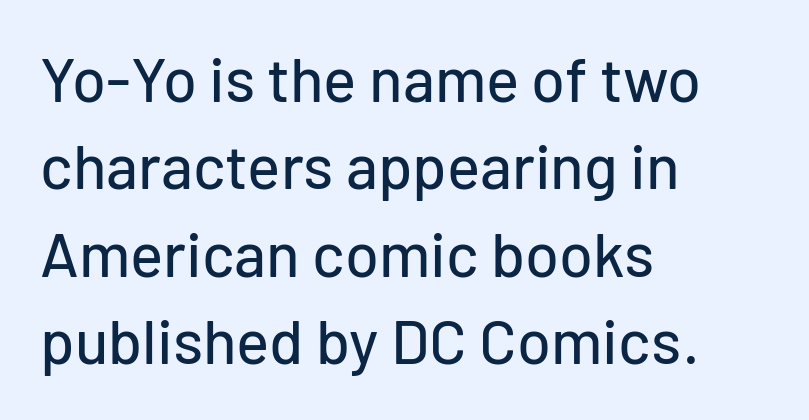
{"serif": "no", "italic": "no", "width": "normal", "stroke_contrast": "low", "x_height": "medium", "monospaced": "no", "underline": "no", "align": "left", "line_spacing": "normal", "line_spacing_ratio": 1.41, "letter_spacing": "normal", "letter_spacing_em": 0.0, "glyph_px": 62}
